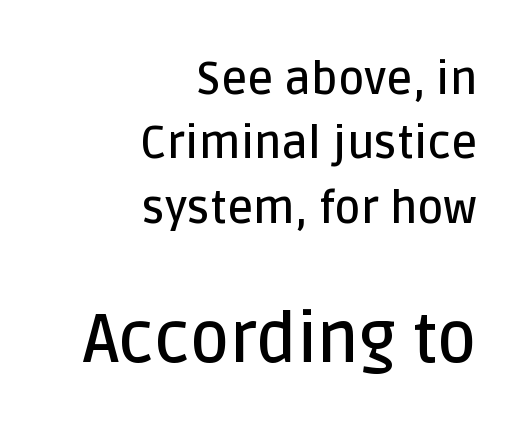
This block has exactly the height ordinary leading produces. How heavy is the stroke? Medium-heavy — a semibold, shy of bold. The face used here is a sans, in the tradition of grotesques and geometrics. Words float on clear page, feet unadorned. The letters sit at their default tracking, neither squeezed nor spread. Size hierarchy here favors the trailing block over the leading one.
